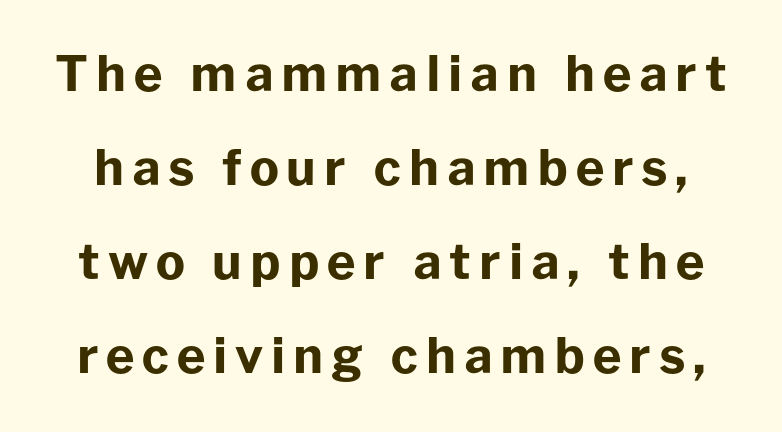
Q: Is the text bold? A: Yes.
Q: Is the text italic (slanted)? A: No, it is upright.
Q: Is the typeface a serif or a sans-serif typeface? A: Sans-serif.
Q: Is the text underlined? A: No.
Q: Is the spacing between lines tight, normal or loose? A: Loose.
Q: Width (condensed, normal, or wide)? A: Normal.
Q: Stroke contrast? A: Low.
Q: x-height? A: Medium.
Q: Monospaced? A: No.
